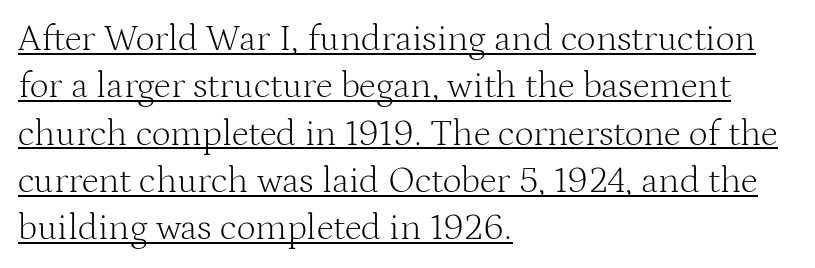
Q: Is the text bold? A: No.
Q: Is the text italic (slanted)? A: No, it is upright.
Q: Is the typeface a serif or a sans-serif typeface? A: Serif.
Q: Is the text underlined? A: Yes.
Q: How is the paragraph aligned? A: Left-aligned.
Q: Is the spacing between letters normal or unusually wide? A: Normal.
Q: Is the spacing between lines tight, normal or loose? A: Normal.
Q: Width (condensed, normal, or wide)? A: Normal.
Q: Stroke contrast? A: Medium.
Q: x-height? A: Medium.
Q: Monospaced? A: No.
